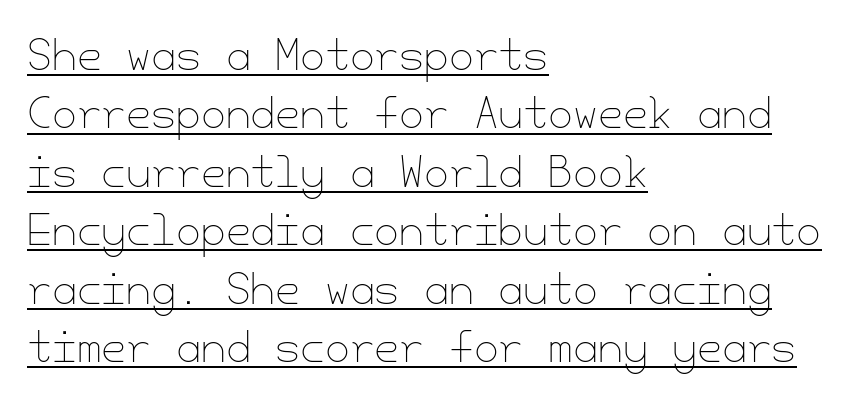
{"italic": "no", "bold": "no", "weight": "thin", "width": "normal", "stroke_contrast": "low", "x_height": "small", "underline": "yes", "align": "left", "line_spacing": "normal", "line_spacing_ratio": 1.46, "letter_spacing": "normal", "letter_spacing_em": 0.0, "glyph_px": 40}
